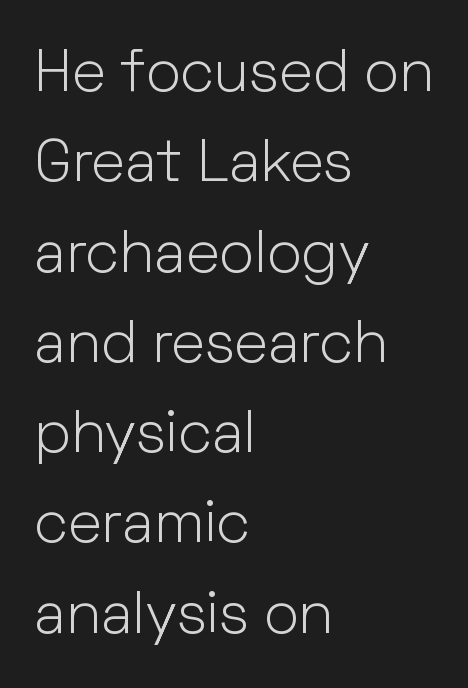
Q: Is the text bold? A: No.
Q: Is the text italic (slanted)? A: No, it is upright.
Q: Is the typeface a serif or a sans-serif typeface? A: Sans-serif.
Q: Is the text underlined? A: No.
Q: How is the paragraph aligned? A: Left-aligned.
Q: Is the spacing between letters normal or unusually wide? A: Normal.
Q: Is the spacing between lines tight, normal or loose? A: Normal.
Q: Width (condensed, normal, or wide)? A: Normal.
Q: Stroke contrast? A: Low.
Q: x-height? A: Medium.
Q: Monospaced? A: No.
